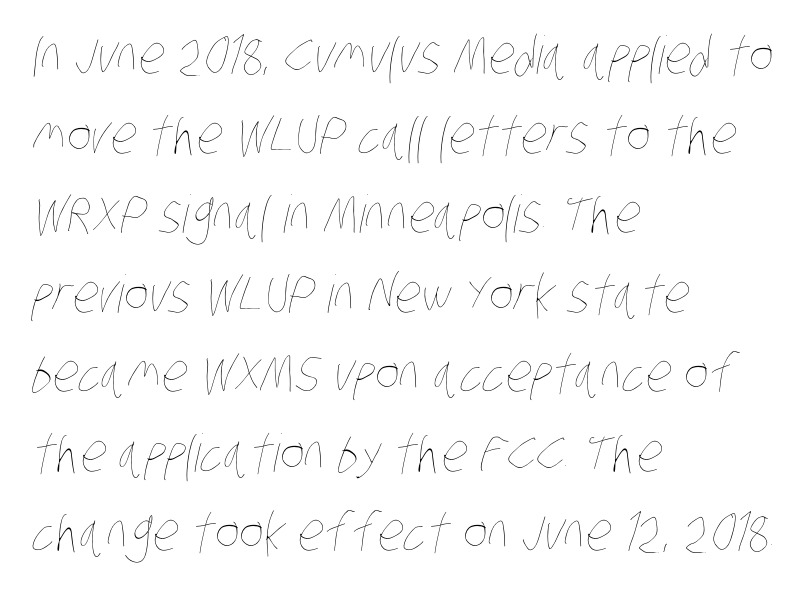
Q: Is the text bold? A: No.
Q: Is the text underlined? A: No.
Q: How is the paragraph aligned? A: Left-aligned.
Q: Is the spacing between letters normal or unusually wide? A: Normal.
Q: Is the spacing between lines tight, normal or loose? A: Normal.
Q: Width (condensed, normal, or wide)? A: Condensed.
Q: Stroke contrast? A: Low.
Q: x-height? A: Large.
Q: Monospaced? A: No.
